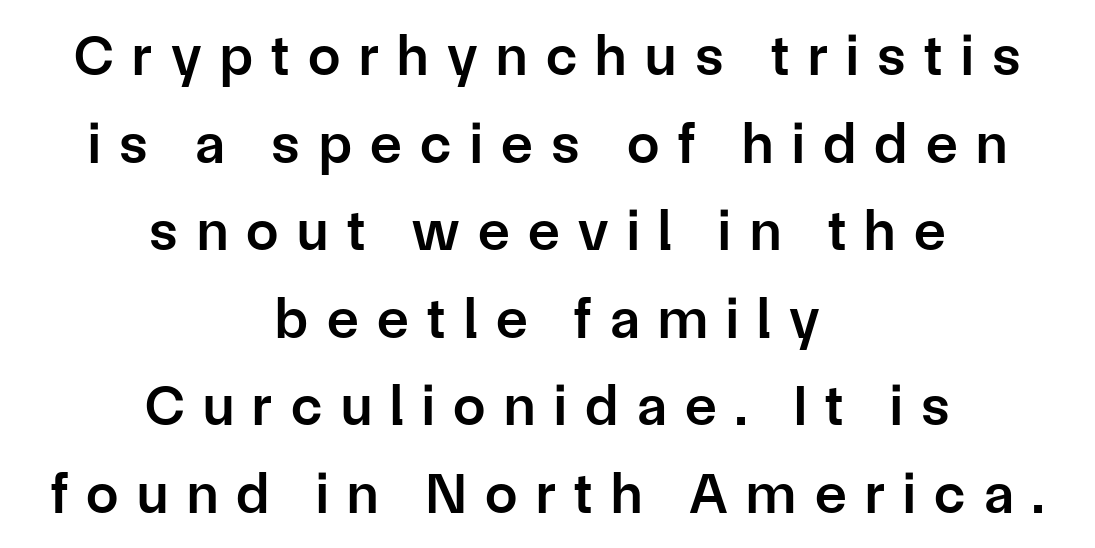
Q: Is the text bold? A: Semi-bold.
Q: Is the text italic (slanted)? A: No, it is upright.
Q: Is the typeface a serif or a sans-serif typeface? A: Sans-serif.
Q: Is the text underlined? A: No.
Q: How is the paragraph aligned? A: Centered.
Q: Is the spacing between letters normal or unusually wide? A: Unusually wide.
Q: Is the spacing between lines tight, normal or loose? A: Normal.
Q: Width (condensed, normal, or wide)? A: Normal.
Q: Stroke contrast? A: Low.
Q: x-height? A: Medium.
Q: Monospaced? A: No.
